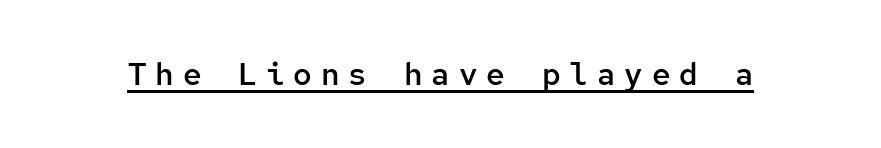
The image shows 31 px semibold sans-serif type, upright, monospaced; set unusually wide letter spacing (+0.29 em), underlined; low stroke contrast and a medium x-height.
